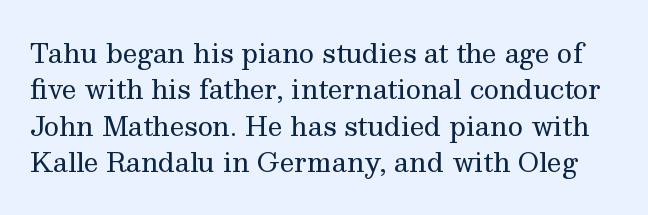
Look at the tracking — it's just the regular setting, nothing added. A quiet, ordinary-to-light weight characterises the typeface. The area under the type is left untouched. This sample keeps an unexceptional amount of space between lines.
